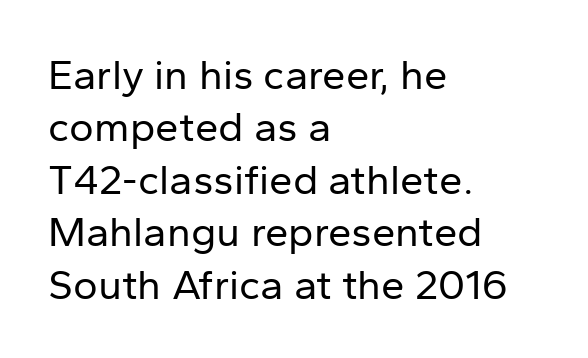
The image shows 42 px regular-weight sans-serif type, upright; set left-aligned, normal line spacing (1.25x), normal letter spacing, not underlined; low stroke contrast and a medium x-height.
